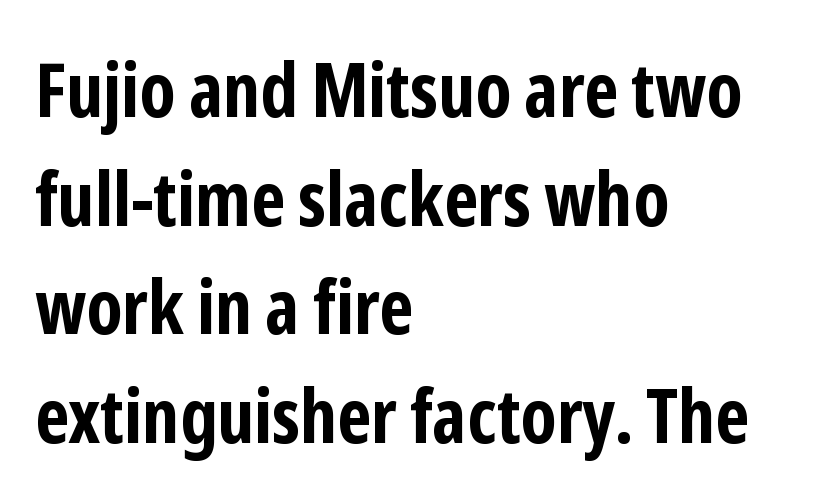
Q: Is the text bold? A: Yes.
Q: Is the text italic (slanted)? A: No, it is upright.
Q: Is the typeface a serif or a sans-serif typeface? A: Sans-serif.
Q: Is the text underlined? A: No.
Q: How is the paragraph aligned? A: Left-aligned.
Q: Is the spacing between letters normal or unusually wide? A: Normal.
Q: Is the spacing between lines tight, normal or loose? A: Normal.
Q: Width (condensed, normal, or wide)? A: Condensed.
Q: Stroke contrast? A: Low.
Q: x-height? A: Medium.
Q: Monospaced? A: No.
